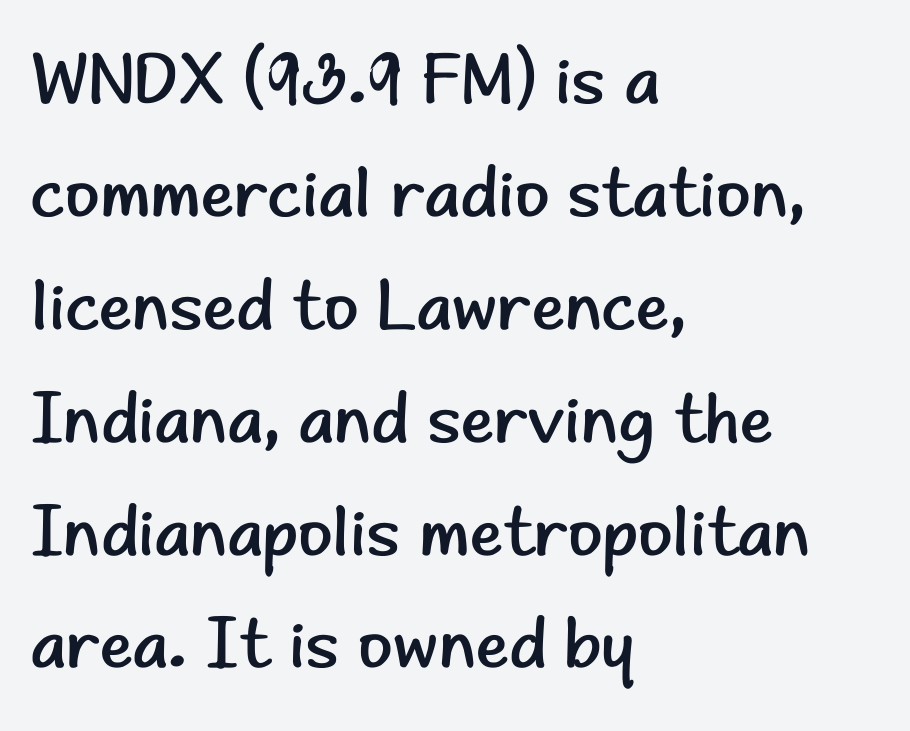
Q: Is the text bold? A: No.
Q: Is the text italic (slanted)? A: No, it is upright.
Q: Is the typeface a serif or a sans-serif typeface? A: Sans-serif.
Q: Is the text underlined? A: No.
Q: How is the paragraph aligned? A: Left-aligned.
Q: Is the spacing between letters normal or unusually wide? A: Normal.
Q: Is the spacing between lines tight, normal or loose? A: Normal.
Q: Width (condensed, normal, or wide)? A: Normal.
Q: Stroke contrast? A: Low.
Q: x-height? A: Small.
Q: Monospaced? A: No.
